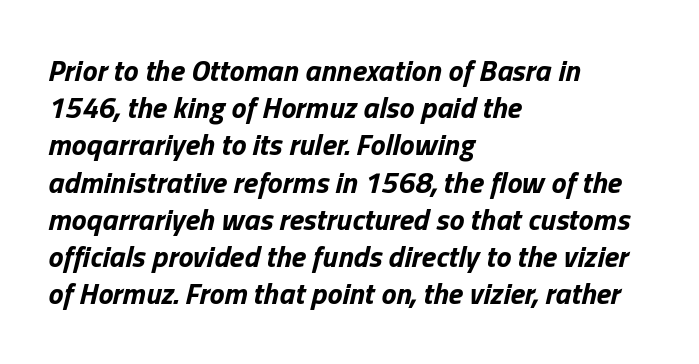
The image shows 30 px bold type, italic (leaning right); set left-aligned, line spacing 1.24x, normal letter spacing, not underlined; low stroke contrast and a medium x-height.
